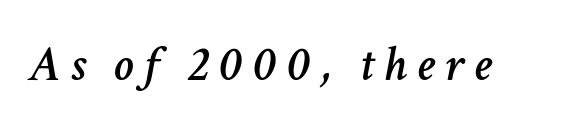
Q: Is the text italic (slanted)? A: Yes, it leans right by about 11 degrees.
Q: Is the text underlined? A: No.
Q: Is the spacing between letters normal or unusually wide? A: Unusually wide.
Q: Width (condensed, normal, or wide)? A: Normal.
Q: Stroke contrast? A: Low.
Q: x-height? A: Medium.
Q: Monospaced? A: No.
